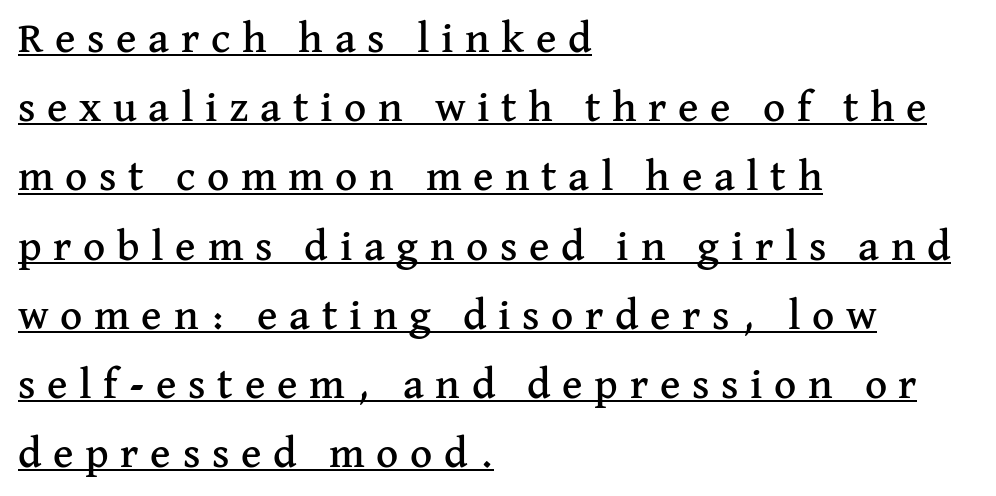
This is underlined copy, the kind a proofreader might mark for attention. Varying glyph widths throughout — classic text-font behaviour. Is this a sans? No — the strokes have serifs. Tracking here is generous; glyphs stand well apart from one another.
